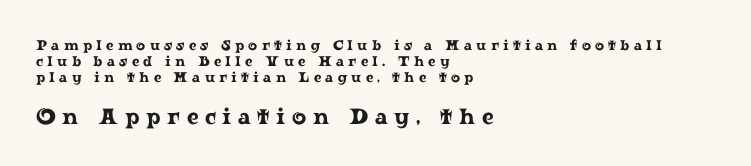
{"italic": "no", "underline": "no", "align": "left", "line_spacing_ratio": 1.16, "letter_spacing": "wide", "letter_spacing_em": 0.3, "larger_block": "second", "size_ratio": 1.57, "glyph_px": 22}
